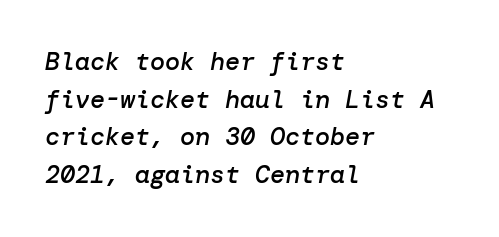
Words appear dense and cohesive because spacing is normal. One glance says typical: line gaps are just what's usual. You can tell it's italic because the verticals aren't actually vertical. Layout note: lines flush left.
